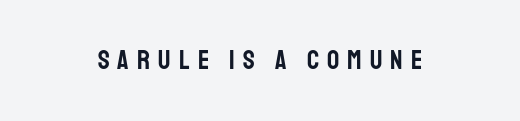
When letters stand straight like this, we call the style roman or upright. If you folded the block vertically in half, each line would mirror itself in length. The horizontal fit of the characters is loose and conspicuously gappy. The gap between lines stays unmarked.
